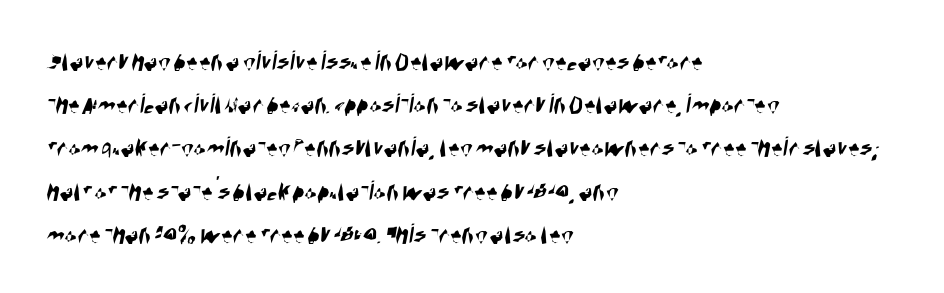
The image shows 29 px condensed sans-serif type; set left-aligned, normal line spacing (1.49x), normal letter spacing, not underlined; high stroke contrast and a large x-height.
